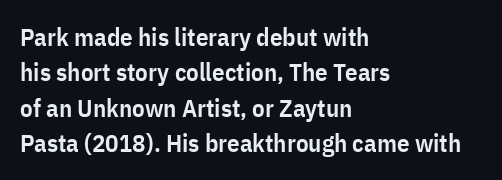
Q: Is the text bold? A: Semi-bold.
Q: Is the text italic (slanted)? A: No, it is upright.
Q: Is the text underlined? A: No.
Q: How is the paragraph aligned? A: Left-aligned.
Q: Is the spacing between letters normal or unusually wide? A: Normal.
Q: Is the spacing between lines tight, normal or loose? A: Normal.
